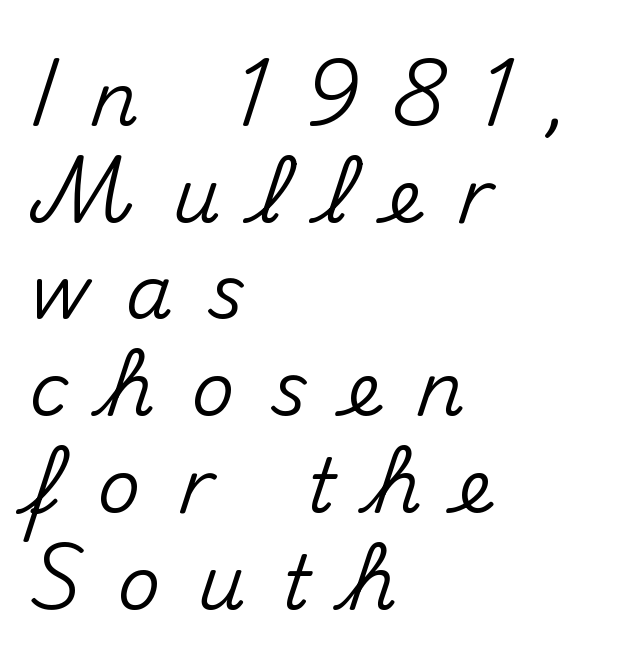
The image shows 75 px sans-serif type; set left-aligned, normal line spacing (1.29x), unusually wide letter spacing (+0.48 em), not underlined; medium stroke contrast and a small x-height.
